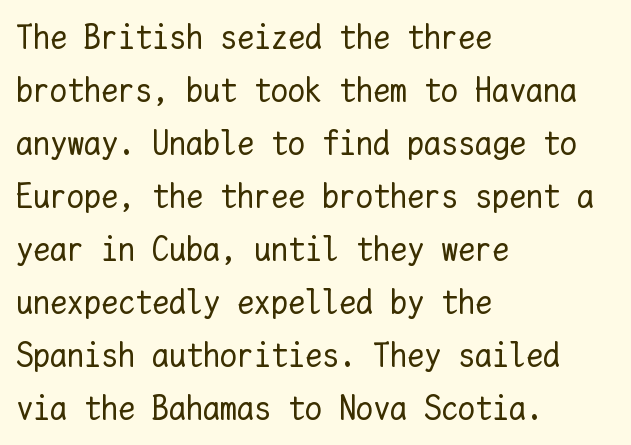
Q: Is the text bold? A: No.
Q: Is the text italic (slanted)? A: No, it is upright.
Q: Is the text underlined? A: No.
Q: How is the paragraph aligned? A: Left-aligned.
Q: Is the spacing between letters normal or unusually wide? A: Normal.
Q: Is the spacing between lines tight, normal or loose? A: Normal.
Q: Width (condensed, normal, or wide)? A: Normal.
Q: Stroke contrast? A: Low.
Q: x-height? A: Medium.
Q: Monospaced? A: Yes.
